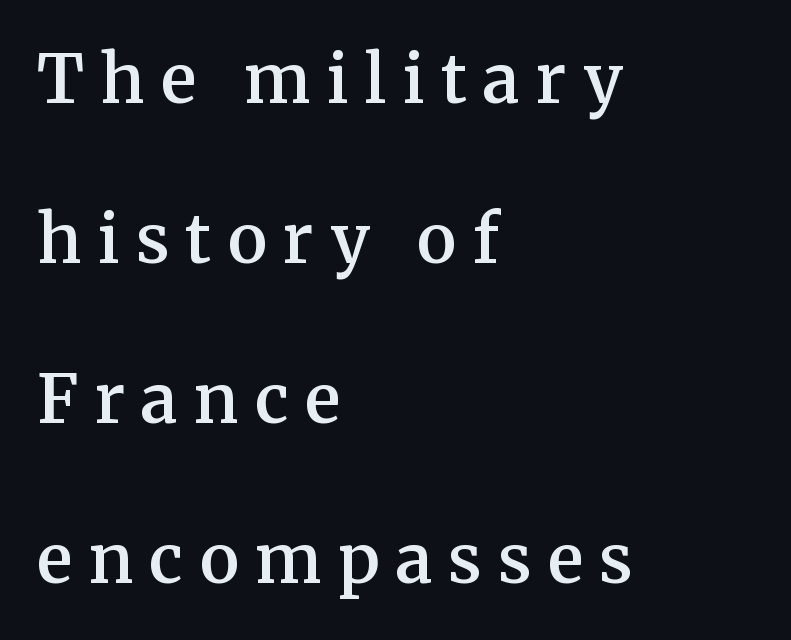
Q: Is the text bold? A: Semi-bold.
Q: Is the text italic (slanted)? A: No, it is upright.
Q: Is the typeface a serif or a sans-serif typeface? A: Serif.
Q: Is the text underlined? A: No.
Q: How is the paragraph aligned? A: Left-aligned.
Q: Is the spacing between letters normal or unusually wide? A: Unusually wide.
Q: Is the spacing between lines tight, normal or loose? A: Loose.
Q: Width (condensed, normal, or wide)? A: Normal.
Q: Stroke contrast? A: Medium.
Q: x-height? A: Medium.
Q: Monospaced? A: No.
